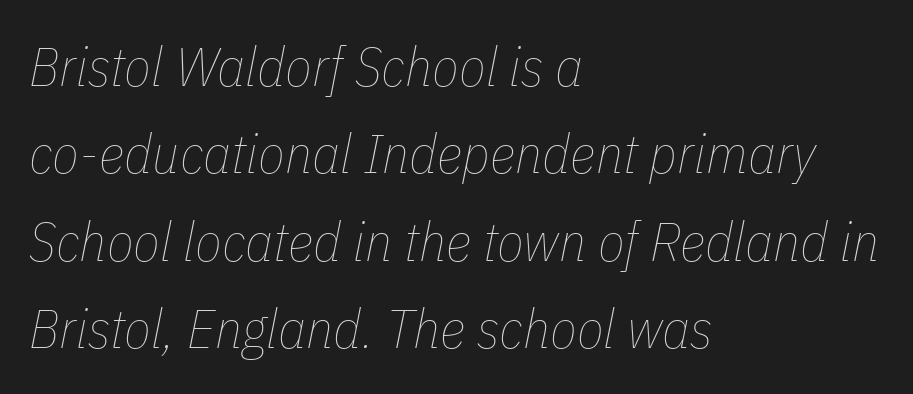
The image shows 55 px thin, condensed type, italic (leaning right); set left-aligned, normal line spacing (1.59x), normal letter spacing, not underlined; low stroke contrast and a medium x-height.
